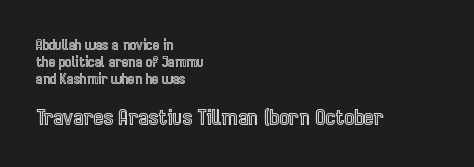
{"italic": "no", "underline": "no", "align": "left", "line_spacing_ratio": 1.21, "letter_spacing": "normal", "letter_spacing_em": 0.0, "larger_block": "second", "size_ratio": 1.5, "glyph_px": 21}
